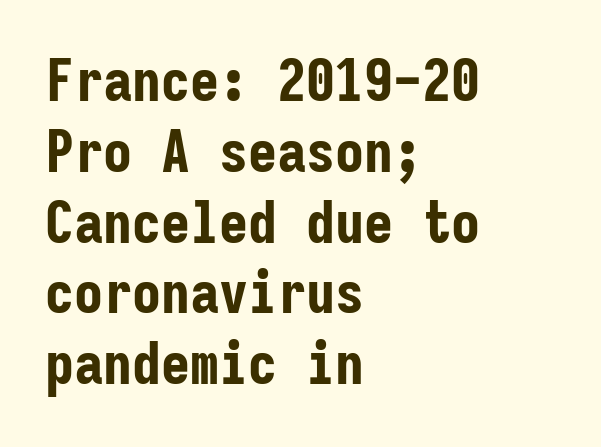
This sample has the even, mechanical cadence of fixed-width lettering. Pretty heavy lettering here — definitely bold. Unlike a traditional serif, this face leaves its strokes unadorned. Check the space under the baseline: it is left empty. The letterforms sit shoulder to shoulder at normal distance. The lines are quadded left.
